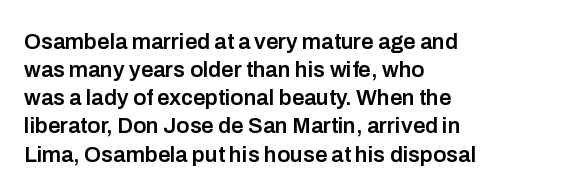
The image shows 22 px text type, upright; set left-aligned, normal line spacing (1.28x), normal letter spacing, not underlined.
